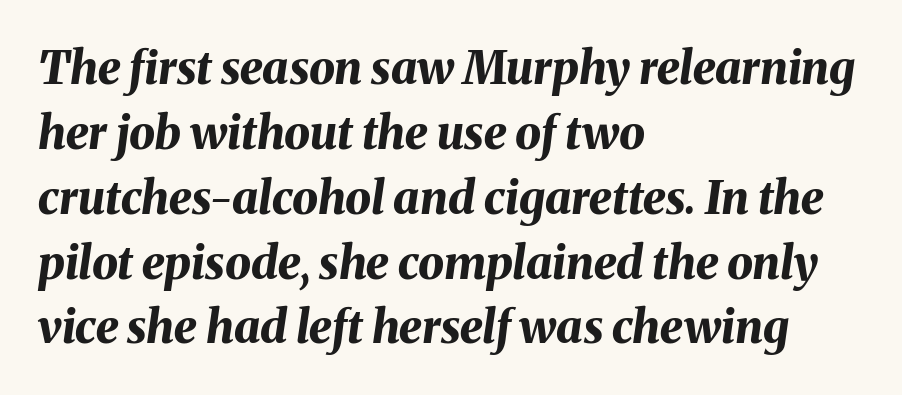
The image shows 46 px bold type, italic (leaning right); set left-aligned, normal line spacing (1.41x), normal letter spacing, not underlined; medium stroke contrast and a medium x-height.
